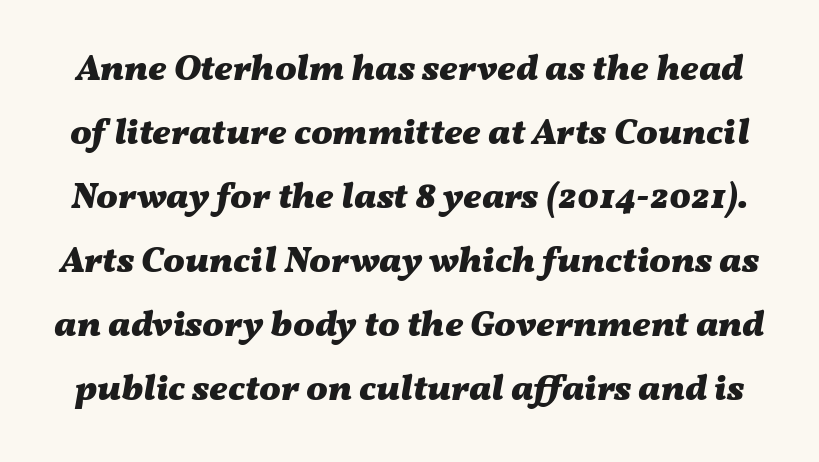
These lines keep a tight, regular rhythm from letter to letter. Spacing verdict: proportional, widths tailored to each character. Only glyphs here, with clear space below each row. Italic? Definitely — the glyphs are oblique.
